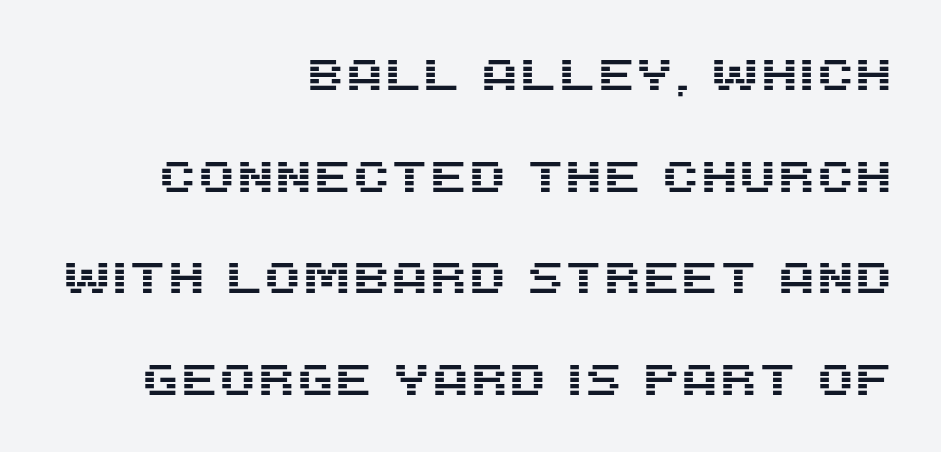
A flush-right, rag-left setting is used for this passage. Horizontal bands of white between lines are thick stripes. Is this a fixed-width face? No — the glyphs have proportional, varying widths. There is no visible air inserted between adjacent glyphs. Regarding serifs, this sample does without them.
